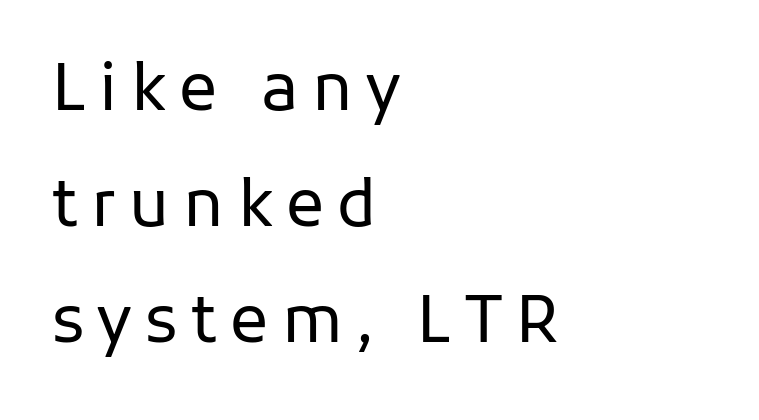
The strokes carry an ordinary text weight at most. Here the glyphs are tracked loosely, breaking word shapes into spaced letters. Which margin do the lines hug? The left one — the right edge is uneven. Is this a fixed-width face? No — the glyphs have proportional, varying widths. The string is rendered with underlining switched off. Note: no serifs on the glyphs.
